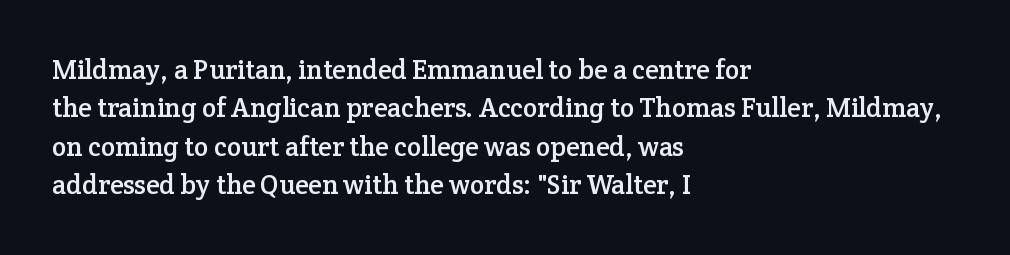
The image shows 27 px text type, upright; set left-aligned, normal line spacing (1.42x), normal letter spacing, not underlined.
